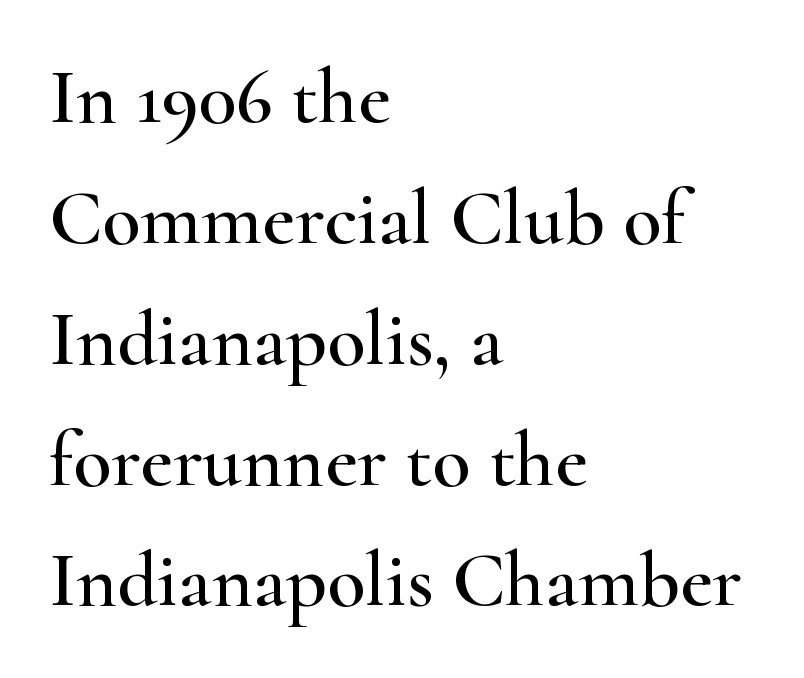
{"serif": "yes", "italic": "no", "width": "wide", "stroke_contrast": "high", "x_height": "small", "monospaced": "no", "underline": "no", "align": "left", "line_spacing": "normal", "line_spacing_ratio": 1.53, "letter_spacing": "normal", "letter_spacing_em": 0.0, "glyph_px": 79}
